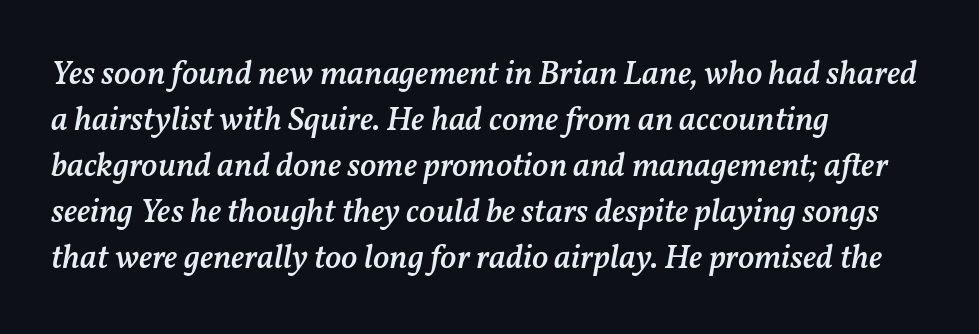
Compared with typical body copy, the letter spacing here is the same. Evenly set lines give the paragraph a standard silhouette. Rendered with sloped, italic letterforms. Clear beneath every line of the passage. Leftover space on each line is placed entirely after the last word. Compared with an ordinary text face, these strokes are moderately heavier — a semibold.
